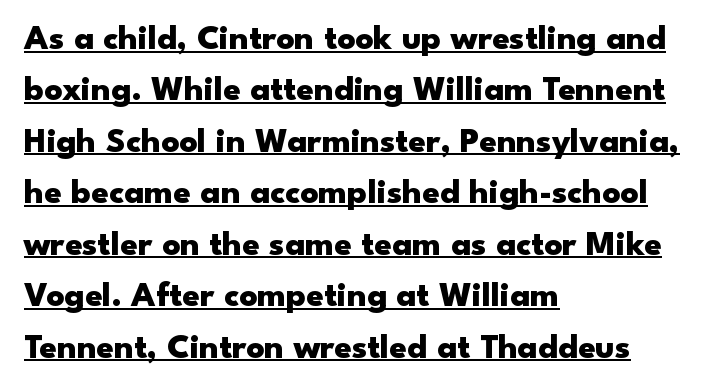
The image shows 35 px heavy, wide sans-serif type, upright; set left-aligned, normal line spacing (1.47x), normal letter spacing, underlined; low stroke contrast and a small x-height.
